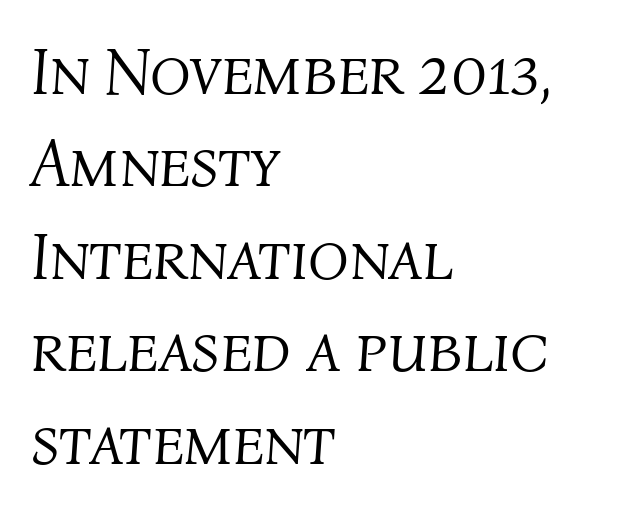
This reads as an unemphasized weight, regular at the heaviest. Tracking value appears to be zero — textbook default spacing. A typesetter would mark this as italic. Reading down the column, the eye jumps a familiar distance to each next line.
